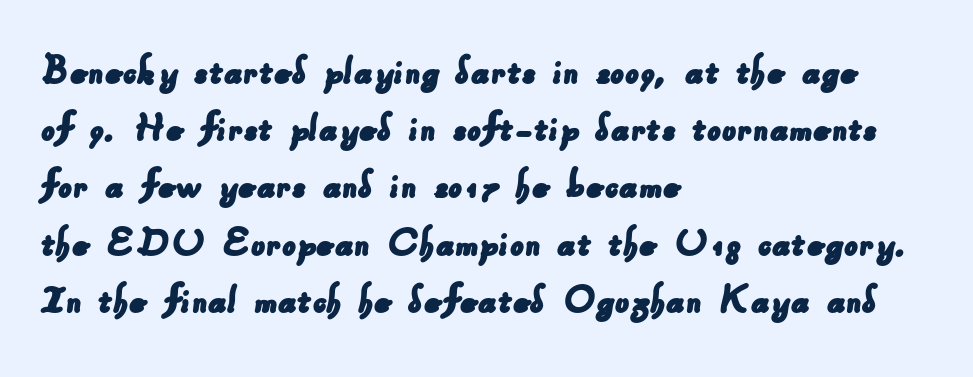
The image shows 44 px sans-serif type; set left-aligned, normal line spacing (1.3x), normal letter spacing, not underlined; low stroke contrast and a small x-height.
